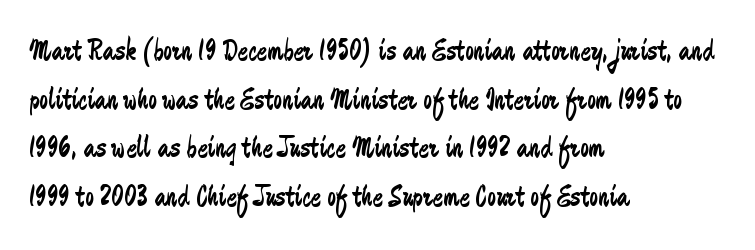
The image shows 31 px regular-weight, condensed sans-serif type; set left-aligned, normal line spacing (1.57x), normal letter spacing, not underlined; low stroke contrast and a small x-height.
